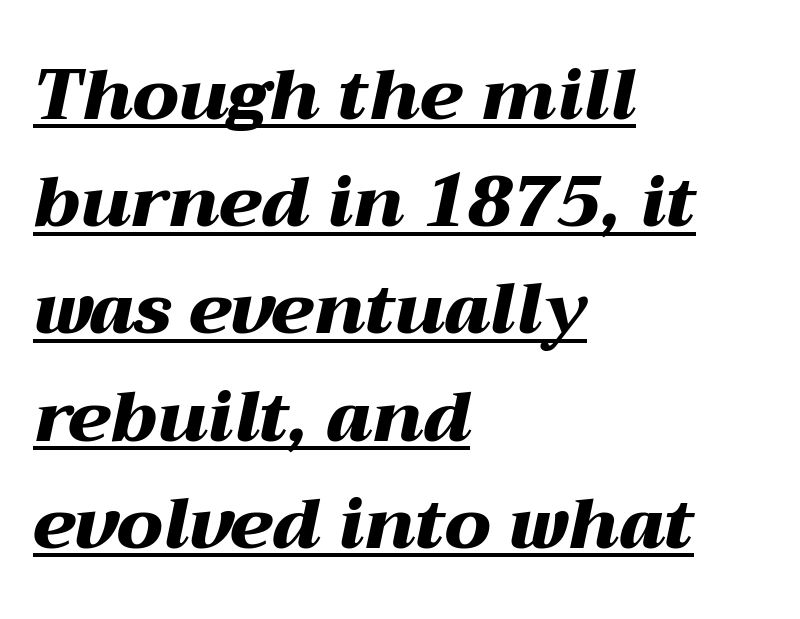
The image shows 71 px heavy, wide type, italic (leaning right); set left-aligned, normal line spacing (1.51x), normal letter spacing, underlined; medium stroke contrast and a medium x-height.
